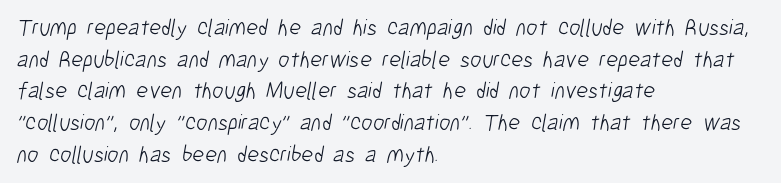
Q: Is the text bold? A: No.
Q: Is the text underlined? A: No.
Q: How is the paragraph aligned? A: Left-aligned.
Q: Is the spacing between letters normal or unusually wide? A: Normal.
Q: Is the spacing between lines tight, normal or loose? A: Normal.
